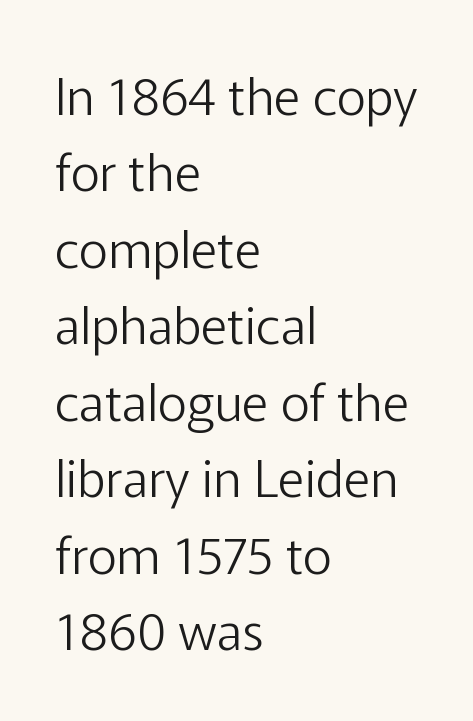
The image shows 51 px light sans-serif type, upright; set left-aligned, normal line spacing (1.5x), normal letter spacing, not underlined; low stroke contrast and a medium x-height.
